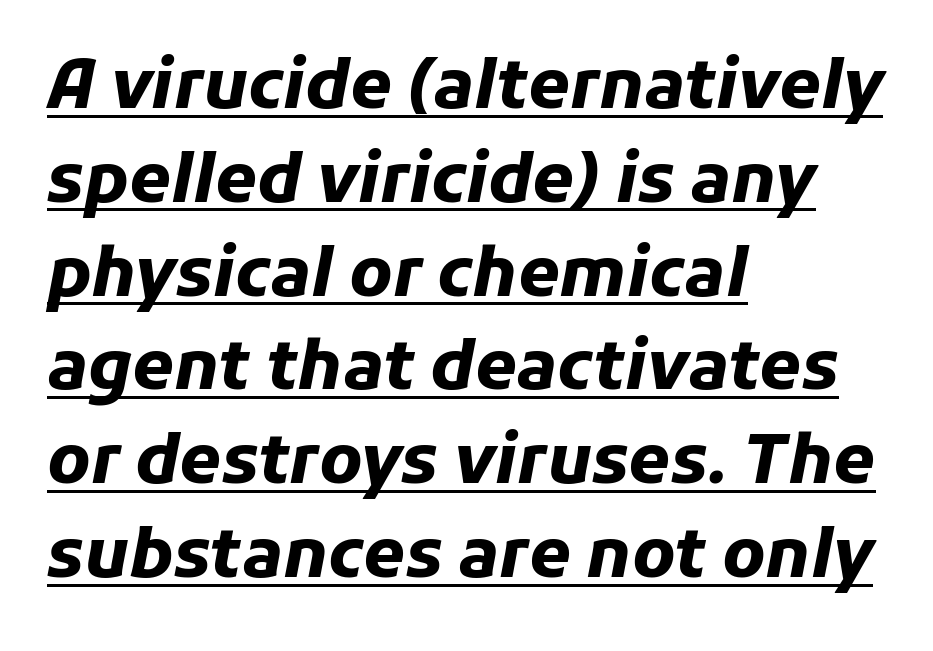
{"italic": "yes", "lean": "right", "slant_degrees": 11, "bold": "yes", "weight": "heavy", "width": "normal", "stroke_contrast": "low", "x_height": "medium", "monospaced": "no", "underline": "yes", "align": "left", "line_spacing": "normal", "line_spacing_ratio": 1.4, "letter_spacing": "normal", "letter_spacing_em": 0.0, "glyph_px": 67}
